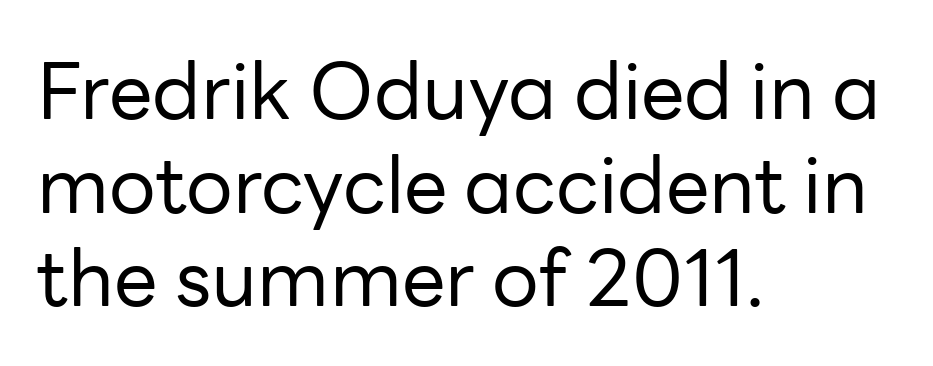
The passage shown is not bold in any degree. No extra tracking has been applied to these lines. Each letter's strokes conclude bluntly, with no projecting serifs. Is this a fixed-width face? No — the glyphs have proportional, varying widths. This sample is left-justified, so line endings fall wherever the words run out.
